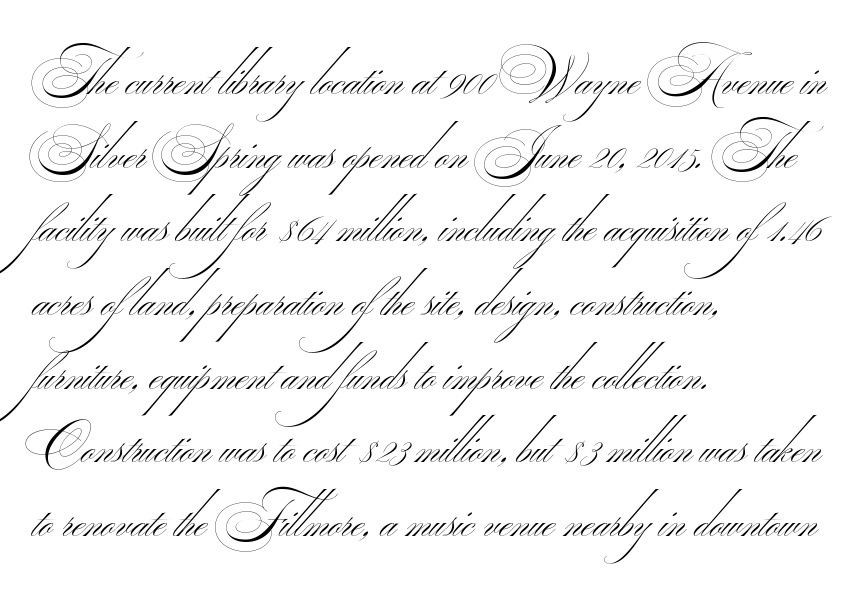
Vertically, the passage feels balanced, rows spaced as you'd expect. Descenders are the only things crossing below the line. You can tell from the bare stems that sans-serif type was used. Look at the tracking — it's just the regular setting, nothing added. The weight tops out at a normal text grade.
